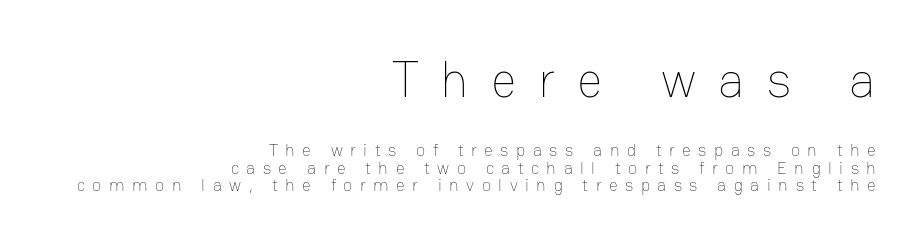
{"italic": "no", "bold": "no", "weight": "thin", "width": "normal", "stroke_contrast": "low", "x_height": "medium", "monospaced": "no", "underline": "no", "align": "right", "line_spacing": "tight", "line_spacing_ratio": 1.04, "letter_spacing": "wide", "letter_spacing_em": 0.44, "larger_block": "first", "size_ratio": 2.94, "glyph_px": 50}
